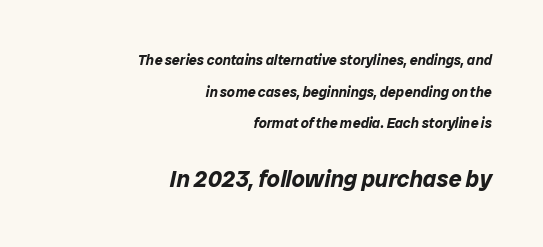
The rendering keeps characters at their native spacing. Between these two stacked blocks, the lower one wins on size. Compared with typical paragraphs, the rows here are farther apart. Every character sits at an angle, as italics do. These lines are set flush right with a ragged left edge. Descender tails drop into unmarked territory.
